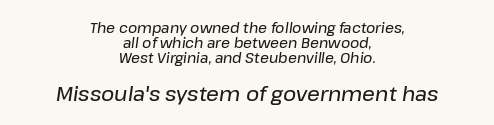
The image shows 20 px text type, italic (leaning right); set centered, tight line spacing (1.07x), normal letter spacing, not underlined; the second (bottom) block is 1.43x larger.
